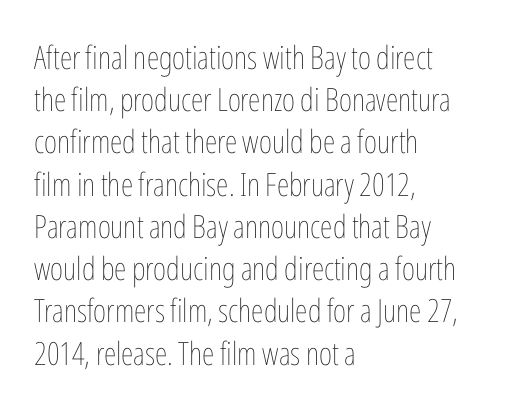
Q: Is the text bold? A: No.
Q: Is the text italic (slanted)? A: No, it is upright.
Q: Is the text underlined? A: No.
Q: How is the paragraph aligned? A: Left-aligned.
Q: Is the spacing between letters normal or unusually wide? A: Normal.
Q: Is the spacing between lines tight, normal or loose? A: Normal.
Q: Width (condensed, normal, or wide)? A: Condensed.
Q: Stroke contrast? A: Low.
Q: x-height? A: Medium.
Q: Monospaced? A: No.
